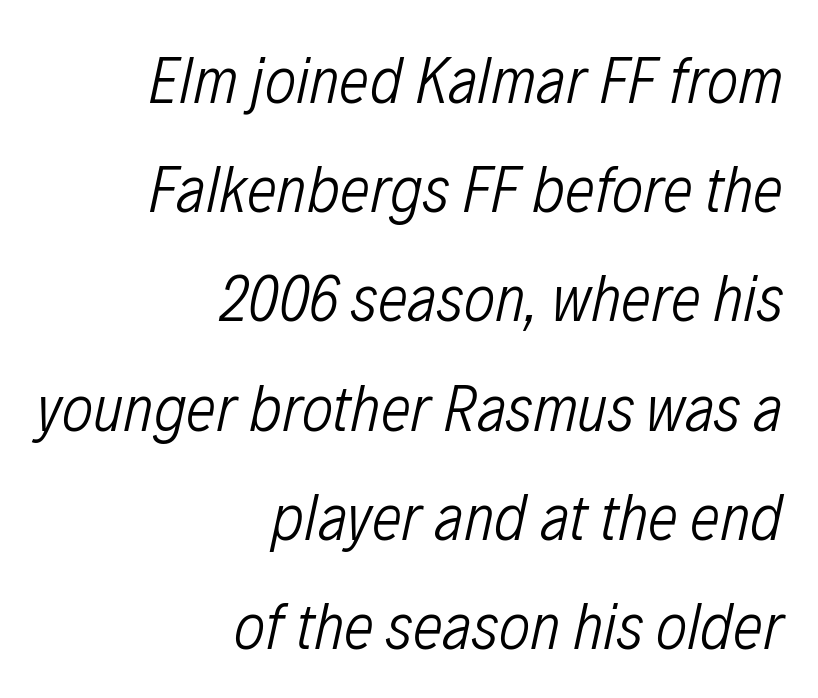
Q: Is the text bold? A: No.
Q: Is the text italic (slanted)? A: Yes, it leans right by about 12 degrees.
Q: Is the text underlined? A: No.
Q: How is the paragraph aligned? A: Right-aligned.
Q: Is the spacing between letters normal or unusually wide? A: Normal.
Q: Is the spacing between lines tight, normal or loose? A: Normal.
Q: Width (condensed, normal, or wide)? A: Condensed.
Q: Stroke contrast? A: Low.
Q: x-height? A: Medium.
Q: Monospaced? A: No.
